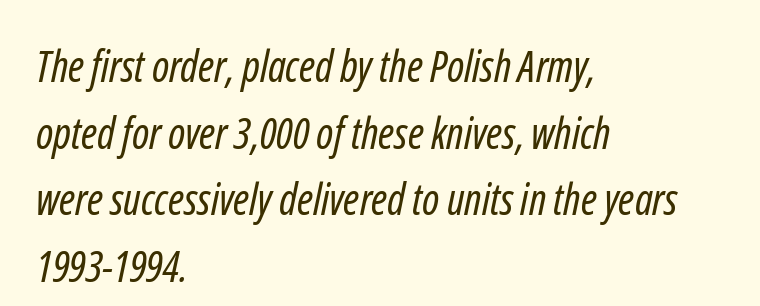
The image shows 43 px regular-weight, condensed sans-serif type; set left-aligned, normal line spacing (1.55x), normal letter spacing, not underlined; low stroke contrast and a medium x-height.
